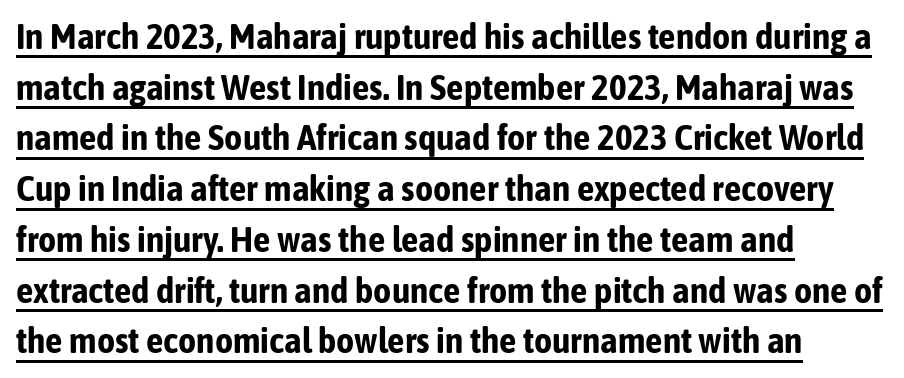
Q: Is the text bold? A: Yes.
Q: Is the text italic (slanted)? A: No, it is upright.
Q: Is the typeface a serif or a sans-serif typeface? A: Sans-serif.
Q: Is the text underlined? A: Yes.
Q: How is the paragraph aligned? A: Left-aligned.
Q: Is the spacing between letters normal or unusually wide? A: Normal.
Q: Is the spacing between lines tight, normal or loose? A: Normal.
Q: Width (condensed, normal, or wide)? A: Condensed.
Q: Stroke contrast? A: Low.
Q: x-height? A: Medium.
Q: Monospaced? A: No.
